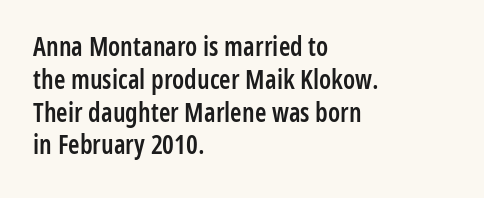
Q: Is the text bold? A: Semi-bold.
Q: Is the text italic (slanted)? A: No, it is upright.
Q: Is the text underlined? A: No.
Q: How is the paragraph aligned? A: Left-aligned.
Q: Is the spacing between letters normal or unusually wide? A: Normal.
Q: Is the spacing between lines tight, normal or loose? A: Normal.
